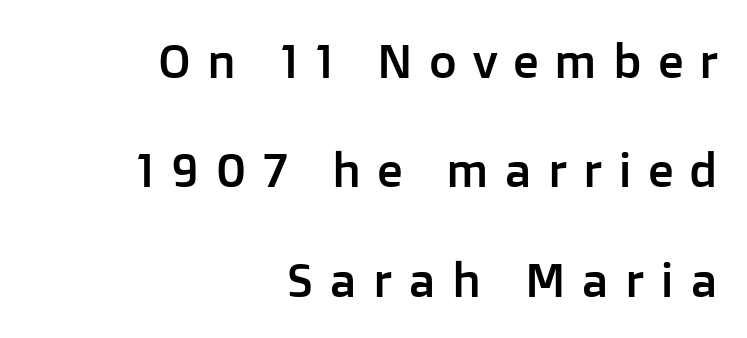
{"serif": "no", "italic": "no", "width": "normal", "stroke_contrast": "low", "x_height": "medium", "monospaced": "no", "underline": "no", "align": "right", "line_spacing": "loose", "line_spacing_ratio": 2.28, "letter_spacing": "wide", "letter_spacing_em": 0.33, "glyph_px": 48}
